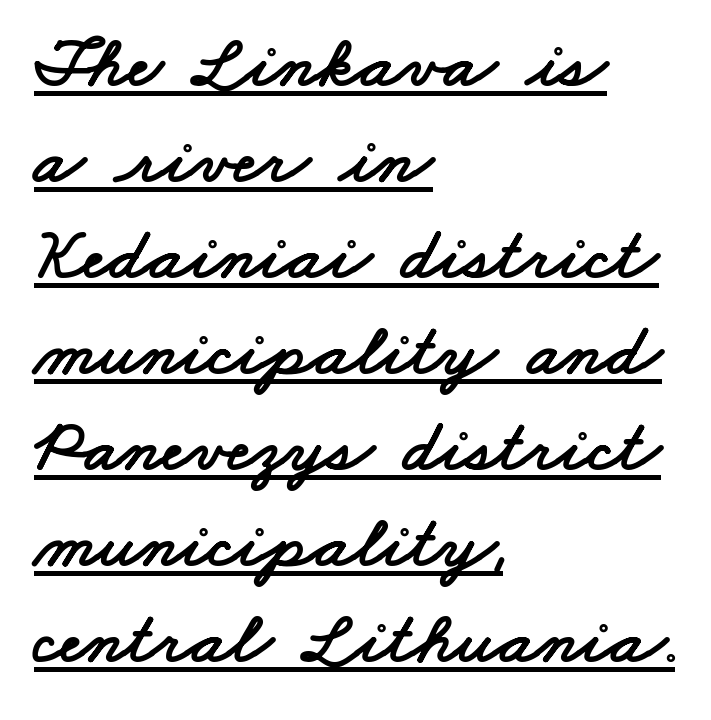
A typesetter would label this face a sans. This sample has the flowing, uneven cadence of proportional lettering. Has an underline been added? It has. The paragraph shown leans on its left margin.
